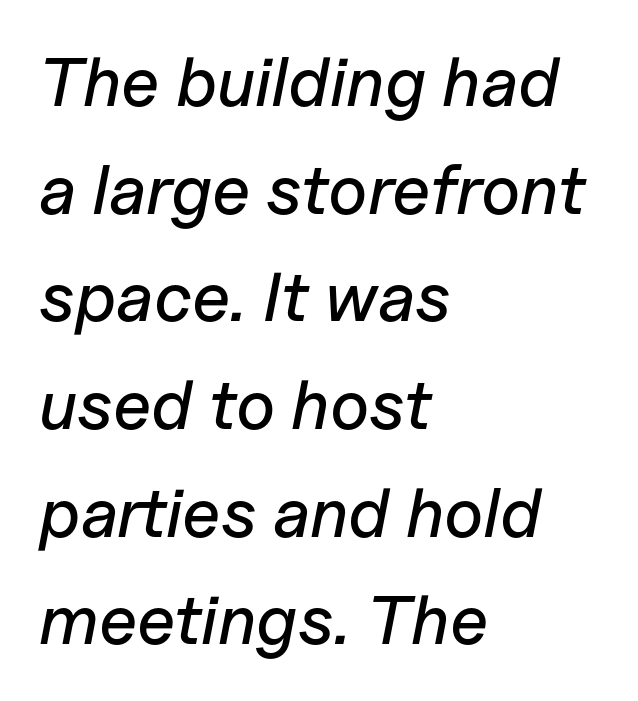
When letters slant like this, we call the style italic. Here the designer chose a conventional face with non-uniform glyph widths. What's the leading like? Ordinary, nothing unusual. Underlining? Definitely not there. Does the copy run flush right? No — it runs flush left. Each word holds together tightly as a unit, with standard inter-letter gaps.
